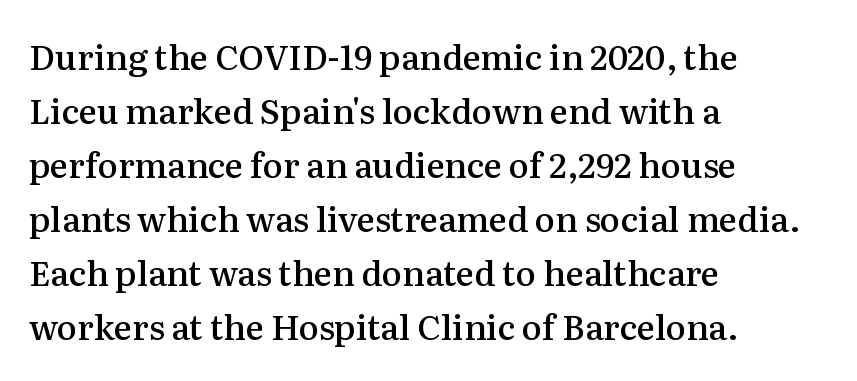
Q: Is the text bold? A: Semi-bold.
Q: Is the text italic (slanted)? A: No, it is upright.
Q: Is the typeface a serif or a sans-serif typeface? A: Serif.
Q: Is the text underlined? A: No.
Q: How is the paragraph aligned? A: Left-aligned.
Q: Is the spacing between letters normal or unusually wide? A: Normal.
Q: Is the spacing between lines tight, normal or loose? A: Normal.
Q: Width (condensed, normal, or wide)? A: Normal.
Q: Stroke contrast? A: Medium.
Q: x-height? A: Medium.
Q: Monospaced? A: No.
